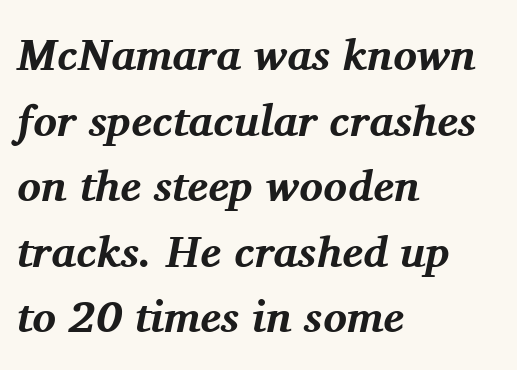
The image shows 44 px bold serif type, italic (leaning right); set left-aligned, normal line spacing (1.49x), normal letter spacing, not underlined; medium stroke contrast and a medium x-height.
